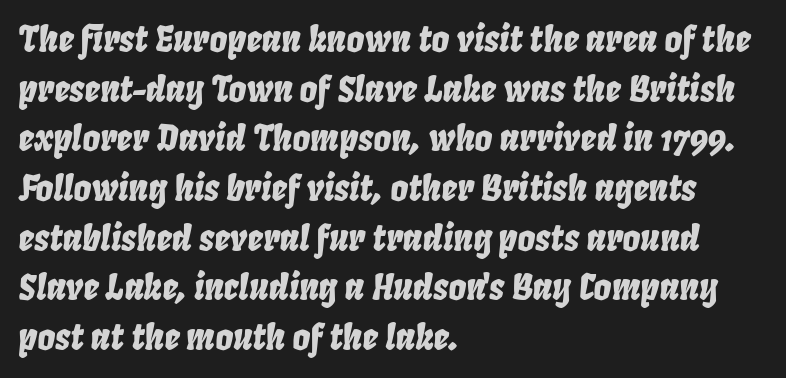
The rendering uses natural spacing where letterforms have individual widths. A student would call this left alignment; a typographer would say flush left, rag right. The letterforms sit shoulder to shoulder at normal distance. These lines sit exactly where default settings would place them. Glance below the letters and you will spot only blank space.
